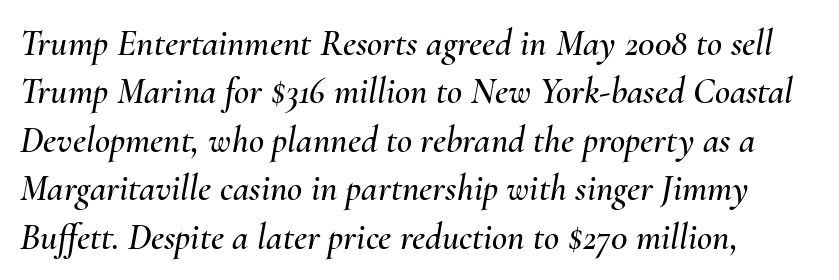
{"italic": "yes", "lean": "right", "slant_degrees": 10, "width": "normal", "stroke_contrast": "medium", "x_height": "small", "monospaced": "no", "underline": "no", "align": "left", "line_spacing": "normal", "line_spacing_ratio": 1.31, "letter_spacing": "normal", "letter_spacing_em": 0.0, "glyph_px": 37}
